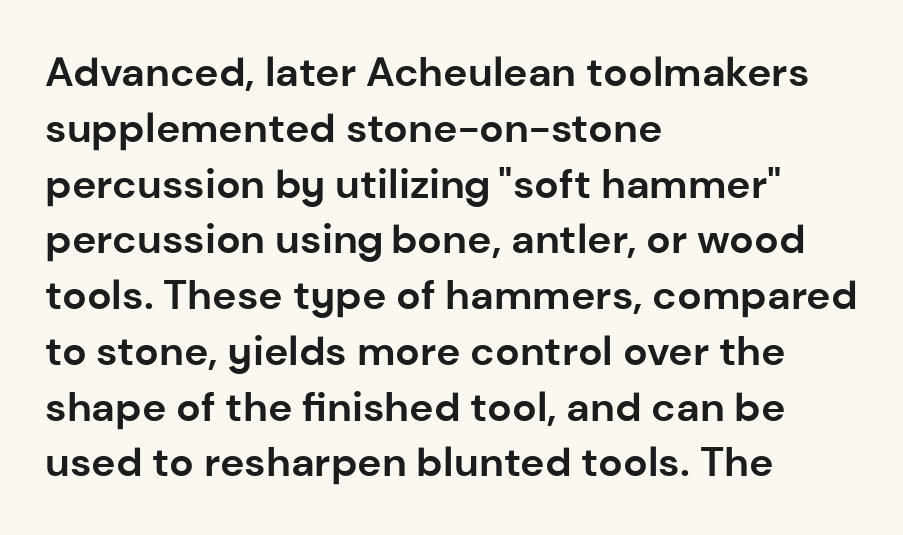
The strip under each line holds only bare page. When letters stand straight like this, we call the style roman or upright. Line beginnings align vertically; line endings do not. These lines sit exactly where default settings would place them. Short note: letters normally spaced.
